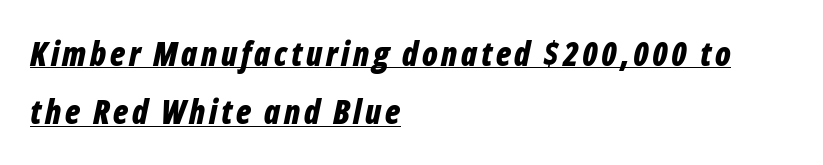
Italic: yes, the glyphs are oblique. If you drew a ruler down the left edge, every line would touch it. A continuous stroke trails under the words, as in a hyperlink. A full-strength bold gives these letters their thick strokes. The face used here is proportionally spaced, like ordinary book or web type.
